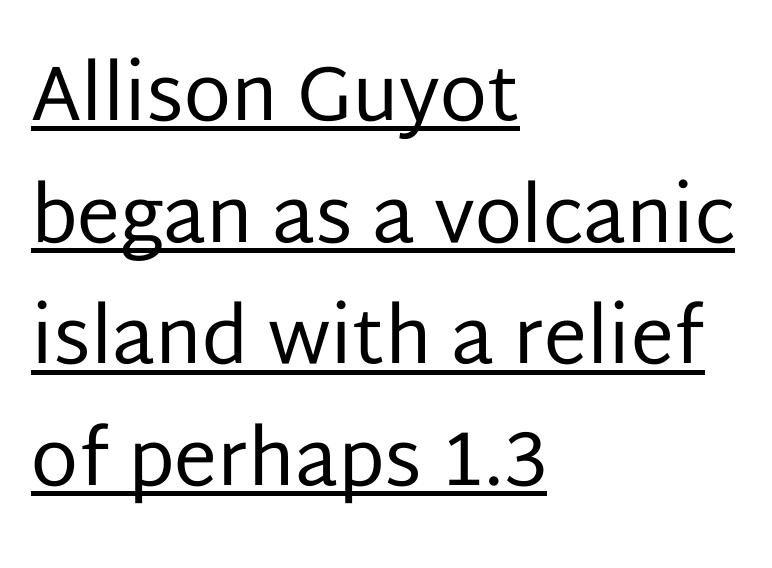
The axis of the letterforms is exactly vertical. The passage shown is typed in a proportional face where columns would drift. Classification — sans serif. A classic flush-left, rag-right setting is used for this passage. Vertically, the passage feels balanced, rows spaced as you'd expect.
